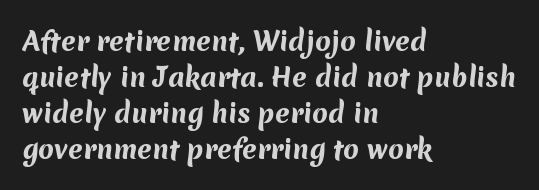
Q: Is the text bold? A: Yes.
Q: Is the text underlined? A: No.
Q: How is the paragraph aligned? A: Left-aligned.
Q: Is the spacing between letters normal or unusually wide? A: Normal.
Q: Is the spacing between lines tight, normal or loose? A: Normal.
